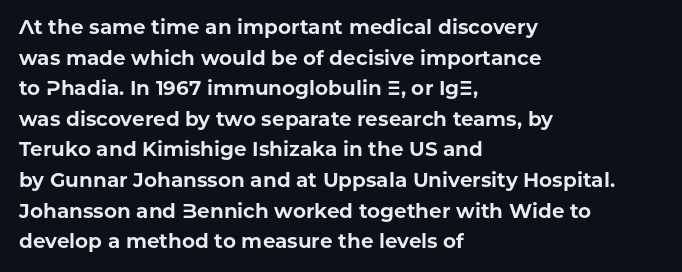
Q: Is the text bold? A: Yes.
Q: Is the text italic (slanted)? A: No, it is upright.
Q: Is the text underlined? A: No.
Q: How is the paragraph aligned? A: Left-aligned.
Q: Is the spacing between letters normal or unusually wide? A: Normal.
Q: Is the spacing between lines tight, normal or loose? A: Normal.
